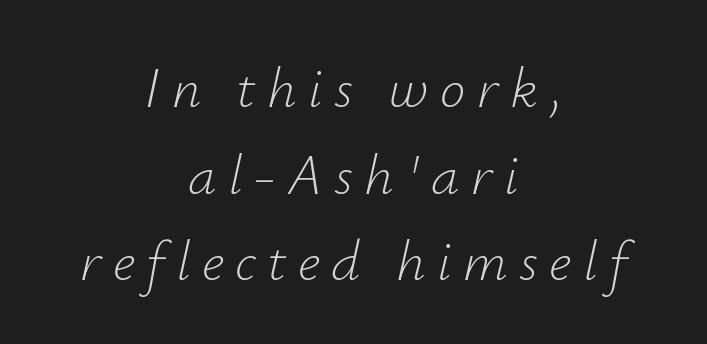
The passage shown is not underscored anywhere. This rendering widens character spacing well past its baseline value. Quick note: italic. Heaviness? Minimal to ordinary, like unemphasized prose. Rows of type keep a routine distance in the vertical direction. The face used here is proportionally spaced, like ordinary book or web type.
